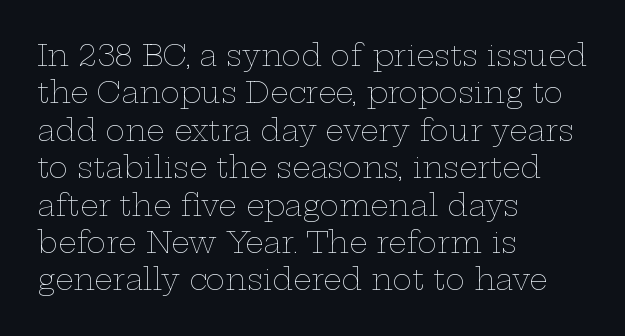
{"italic": "no", "bold": "no", "weight": "thin", "width": "wide", "stroke_contrast": "low", "x_height": "medium", "monospaced": "no", "underline": "no", "align": "left", "line_spacing": "normal", "line_spacing_ratio": 1.29, "letter_spacing": "normal", "letter_spacing_em": 0.0, "glyph_px": 29}
